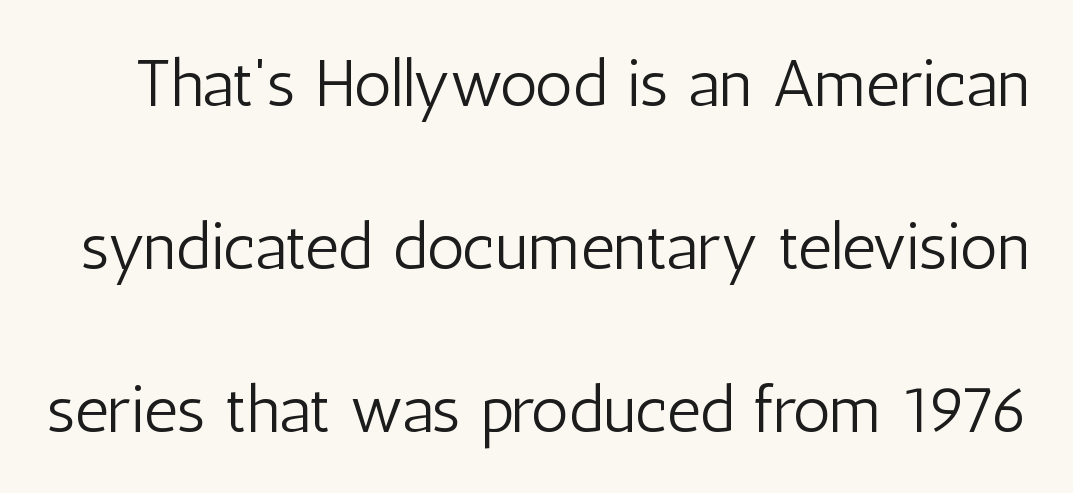
Compared with typical body copy, the letter spacing here is the same. Serif or sans? Sans — the stroke terminals are bare. Vertically, the passage feels expansive, rows floating well apart. Heft: none added — not bold. This sample has the flowing, uneven cadence of proportional lettering.
